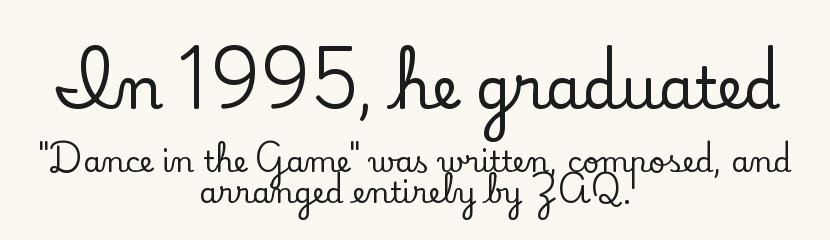
Q: Is the text italic (slanted)? A: No, it is upright.
Q: Is the typeface a serif or a sans-serif typeface? A: Serif.
Q: Is the text underlined? A: No.
Q: How is the paragraph aligned? A: Centered.
Q: Is the spacing between letters normal or unusually wide? A: Normal.
Q: Is the spacing between lines tight, normal or loose? A: Tight.
Q: Which block of text is set in a larger size, the first (top) or the second (bottom)? A: The first (top) one.
Q: Width (condensed, normal, or wide)? A: Normal.
Q: Stroke contrast? A: Low.
Q: x-height? A: Small.
Q: Monospaced? A: No.
